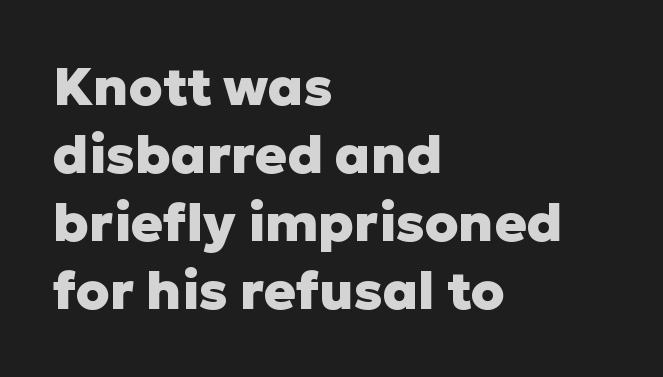
Here the glyphs are tracked normally, forming tight word shapes. The axis of the letterforms is exactly vertical. Does the copy run flush right? No — it runs flush left. The block of text has a typical density, with ordinary space between rows. Spacing verdict: proportional, widths tailored to each character.
